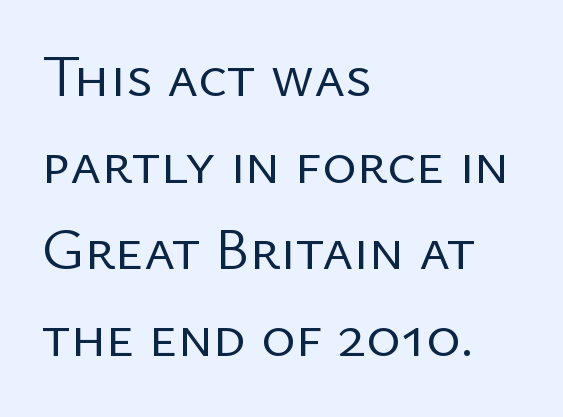
{"serif": "no", "italic": "no", "bold": "no", "weight": "regular", "width": "normal", "stroke_contrast": "low", "x_height": "medium", "monospaced": "no", "underline": "no", "align": "left", "line_spacing": "normal", "line_spacing_ratio": 1.47, "letter_spacing": "normal", "letter_spacing_em": 0.0, "glyph_px": 59}
